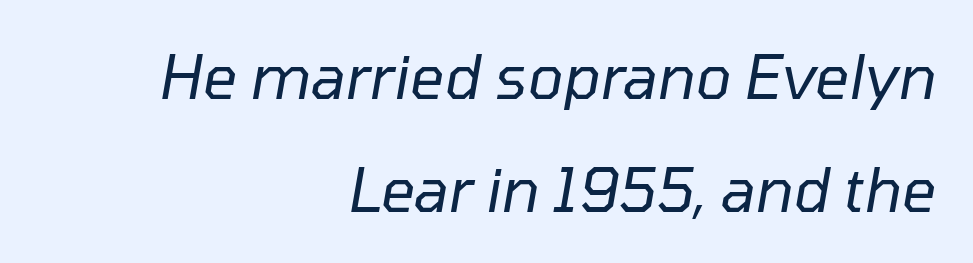
The image shows 60 px regular-weight type, italic (leaning right); set right-aligned, line spacing 1.88x, normal letter spacing, not underlined; low stroke contrast and a medium x-height.
